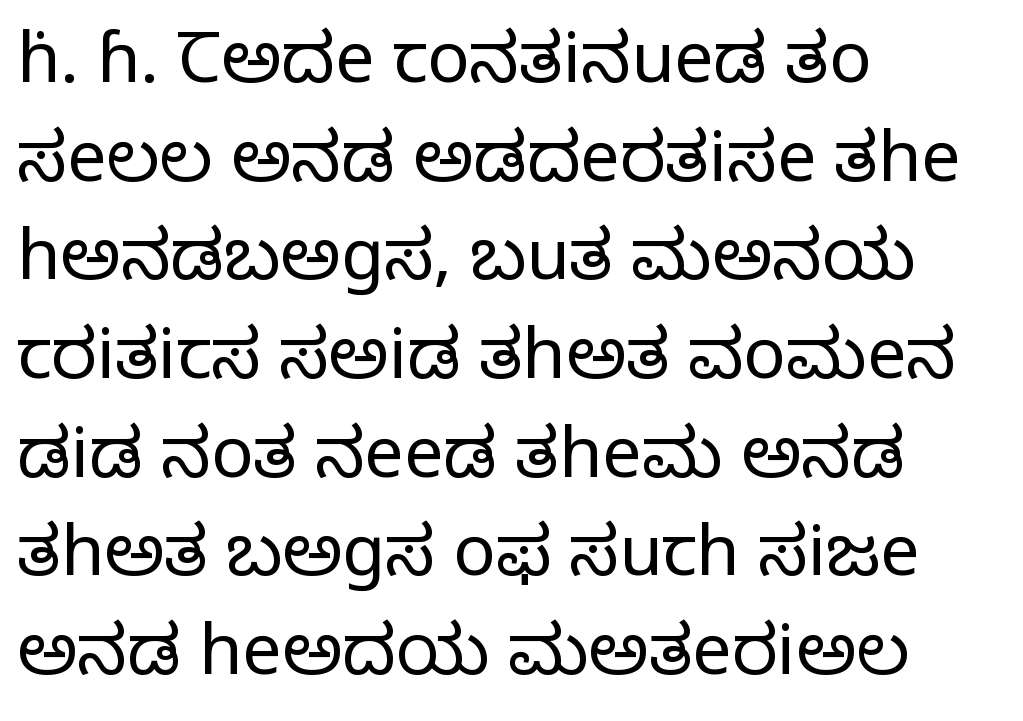
Q: Is the text bold? A: No.
Q: Is the text italic (slanted)? A: No, it is upright.
Q: Is the typeface a serif or a sans-serif typeface? A: Serif.
Q: Is the text underlined? A: No.
Q: How is the paragraph aligned? A: Left-aligned.
Q: Is the spacing between letters normal or unusually wide? A: Normal.
Q: Is the spacing between lines tight, normal or loose? A: Normal.
Q: Width (condensed, normal, or wide)? A: Normal.
Q: Stroke contrast? A: Low.
Q: x-height? A: Large.
Q: Monospaced? A: No.
